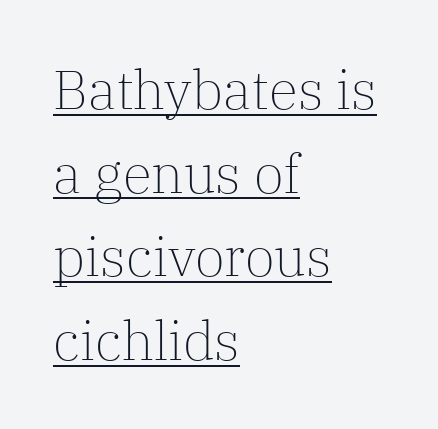
The image shows 54 px light serif type, upright; set left-aligned, normal line spacing (1.55x), normal letter spacing, underlined; low stroke contrast and a medium x-height.
